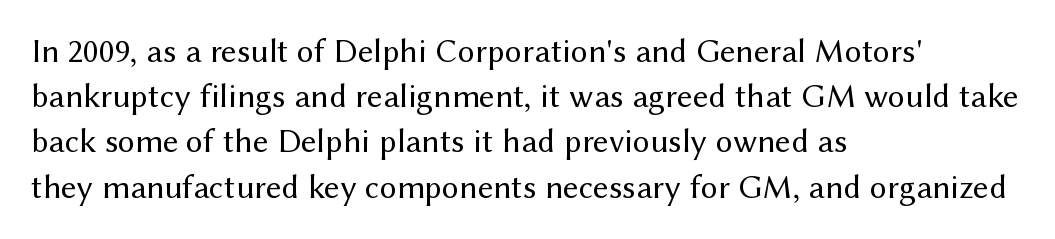
{"serif": "no", "italic": "no", "bold": "no", "weight": "regular", "width": "normal", "stroke_contrast": "medium", "x_height": "medium", "monospaced": "no", "underline": "no", "align": "left", "line_spacing": "normal", "line_spacing_ratio": 1.33, "letter_spacing": "normal", "letter_spacing_em": 0.0, "glyph_px": 34}
